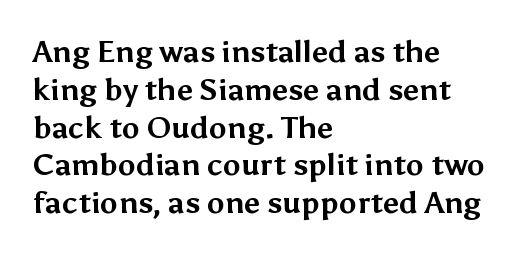
Q: Is the text bold? A: Yes.
Q: Is the text italic (slanted)? A: No, it is upright.
Q: Is the typeface a serif or a sans-serif typeface? A: Sans-serif.
Q: Is the text underlined? A: No.
Q: How is the paragraph aligned? A: Left-aligned.
Q: Is the spacing between letters normal or unusually wide? A: Normal.
Q: Is the spacing between lines tight, normal or loose? A: Normal.
Q: Width (condensed, normal, or wide)? A: Normal.
Q: Stroke contrast? A: Medium.
Q: x-height? A: Medium.
Q: Monospaced? A: No.
